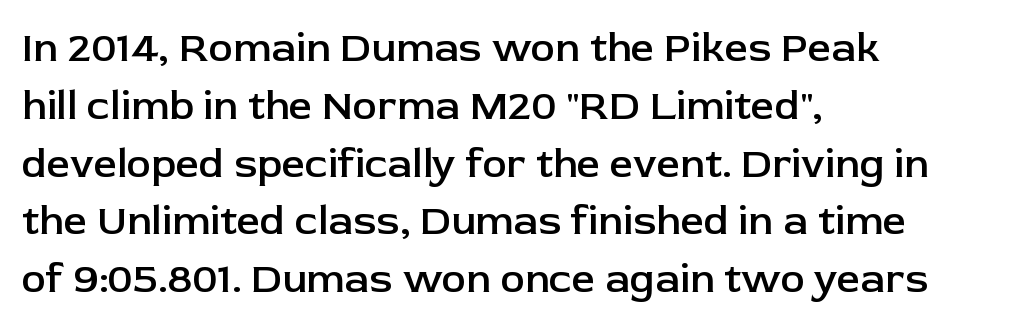
Q: Is the text bold? A: Semi-bold.
Q: Is the text italic (slanted)? A: No, it is upright.
Q: Is the typeface a serif or a sans-serif typeface? A: Sans-serif.
Q: Is the text underlined? A: No.
Q: How is the paragraph aligned? A: Left-aligned.
Q: Is the spacing between letters normal or unusually wide? A: Normal.
Q: Is the spacing between lines tight, normal or loose? A: Normal.
Q: Width (condensed, normal, or wide)? A: Normal.
Q: Stroke contrast? A: Low.
Q: x-height? A: Medium.
Q: Monospaced? A: No.
